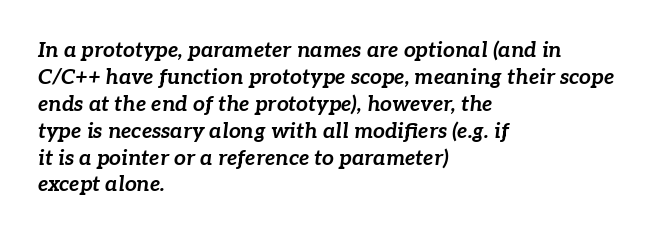
Interline gaps are of average width in this sample. Style check: oblique. The words here are not underlined. In CSS terms this would be text-align: left. Look at the tracking — it's just the regular setting, nothing added. As a designer I'd log this as weight 700, bold.
